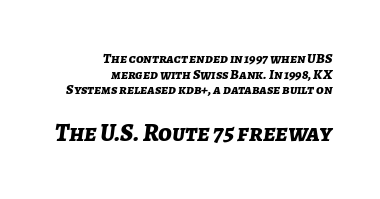
Q: Is the text bold? A: Yes.
Q: Is the text italic (slanted)? A: Yes, it leans right by about 7 degrees.
Q: Is the text underlined? A: No.
Q: How is the paragraph aligned? A: Right-aligned.
Q: Is the spacing between letters normal or unusually wide? A: Normal.
Q: Is the spacing between lines tight, normal or loose? A: Tight.
Q: Which block of text is set in a larger size, the first (top) or the second (bottom)? A: The second (bottom) one.
